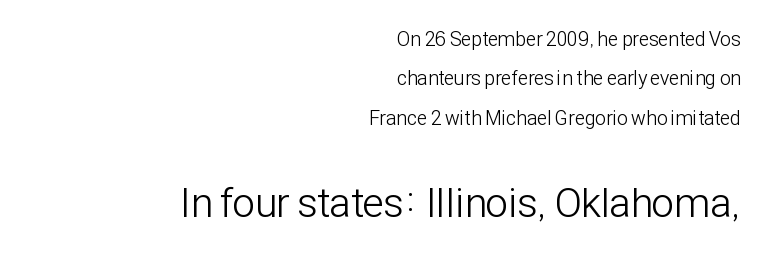
The image shows 41 px light, condensed sans-serif type, upright; set right-aligned, loose line spacing (1.97x), normal letter spacing, not underlined; the second (bottom) block is 2.05x larger; low stroke contrast and a medium x-height.
